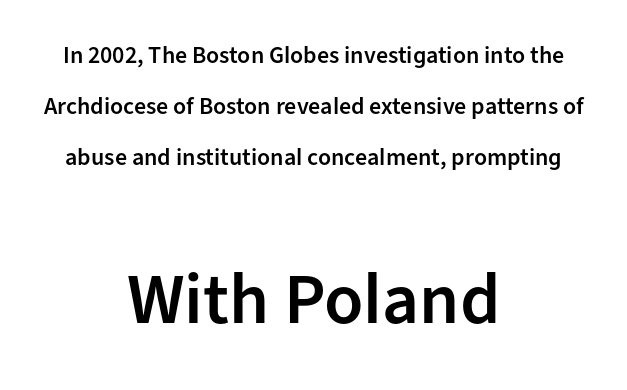
{"serif": "no", "italic": "no", "bold": "semi", "weight": "semibold", "width": "normal", "stroke_contrast": "low", "x_height": "medium", "monospaced": "no", "underline": "no", "align": "center", "line_spacing": "loose", "line_spacing_ratio": 2.13, "letter_spacing": "normal", "letter_spacing_em": 0.0, "larger_block": "second", "size_ratio": 3.0, "glyph_px": 72}
